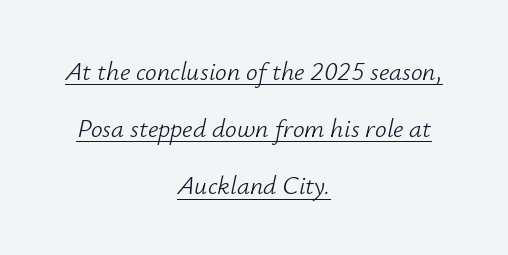
Q: Is the text bold? A: No.
Q: Is the text italic (slanted)? A: Yes, it leans right by about 12 degrees.
Q: Is the text underlined? A: Yes.
Q: How is the paragraph aligned? A: Centered.
Q: Is the spacing between letters normal or unusually wide? A: Normal.
Q: Is the spacing between lines tight, normal or loose? A: Loose.
